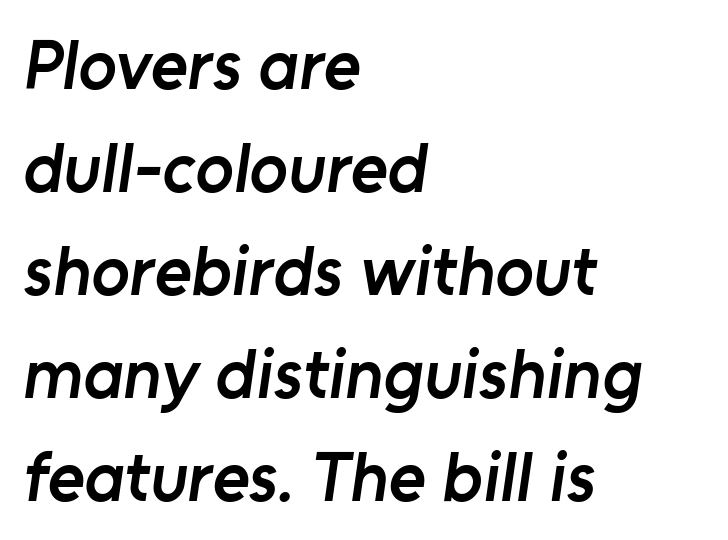
Q: Is the text bold? A: Semi-bold.
Q: Is the typeface a serif or a sans-serif typeface? A: Sans-serif.
Q: Is the text underlined? A: No.
Q: How is the paragraph aligned? A: Left-aligned.
Q: Is the spacing between letters normal or unusually wide? A: Normal.
Q: Is the spacing between lines tight, normal or loose? A: Normal.
Q: Width (condensed, normal, or wide)? A: Normal.
Q: Stroke contrast? A: Low.
Q: x-height? A: Medium.
Q: Monospaced? A: No.
